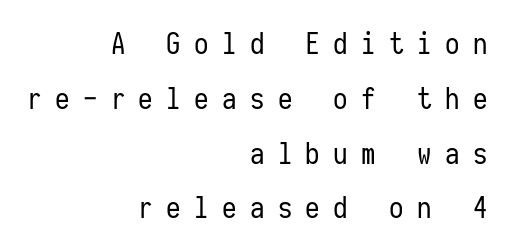
The image shows 29 px regular-weight, condensed sans-serif type, upright, monospaced; set right-aligned, line spacing 1.89x, unusually wide letter spacing (+0.46 em), not underlined; low stroke contrast and a medium x-height.
